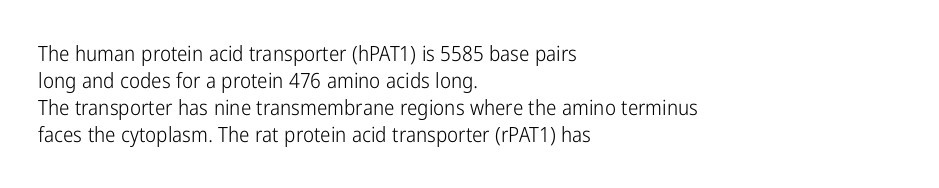
The passage shown is not underscored anywhere. Summary of vertical rhythm: regular, with standard interline spacing. The rag falls on the right side of this text block. Notice how the stems are strictly vertical — no italics here. Vertical stems look standard width or narrower in stroke.
